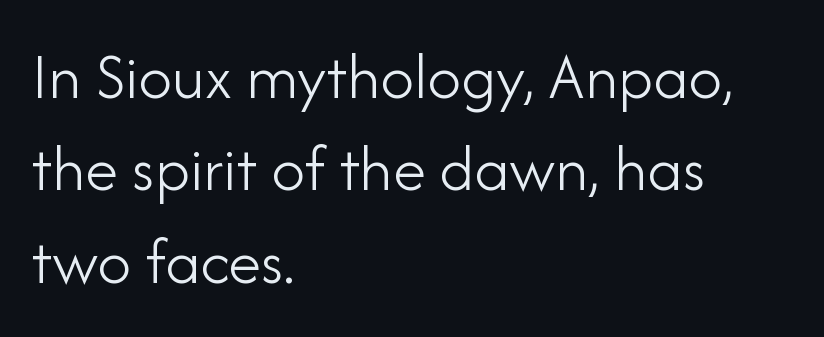
{"serif": "no", "italic": "no", "bold": "no", "weight": "light", "width": "normal", "stroke_contrast": "low", "x_height": "small", "monospaced": "no", "underline": "no", "align": "left", "line_spacing": "normal", "line_spacing_ratio": 1.38, "letter_spacing": "normal", "letter_spacing_em": 0.0, "glyph_px": 67}
